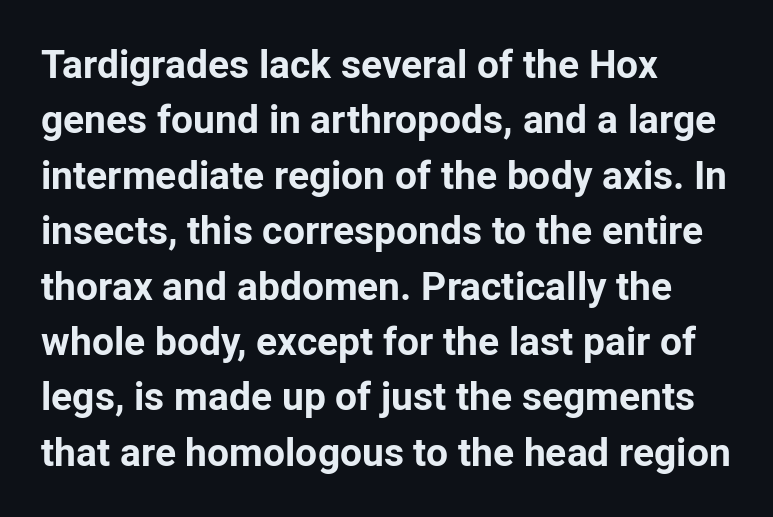
Q: Is the text bold? A: Yes.
Q: Is the text italic (slanted)? A: No, it is upright.
Q: Is the typeface a serif or a sans-serif typeface? A: Sans-serif.
Q: Is the text underlined? A: No.
Q: How is the paragraph aligned? A: Left-aligned.
Q: Is the spacing between letters normal or unusually wide? A: Normal.
Q: Is the spacing between lines tight, normal or loose? A: Normal.
Q: Width (condensed, normal, or wide)? A: Normal.
Q: Stroke contrast? A: Low.
Q: x-height? A: Medium.
Q: Monospaced? A: No.
